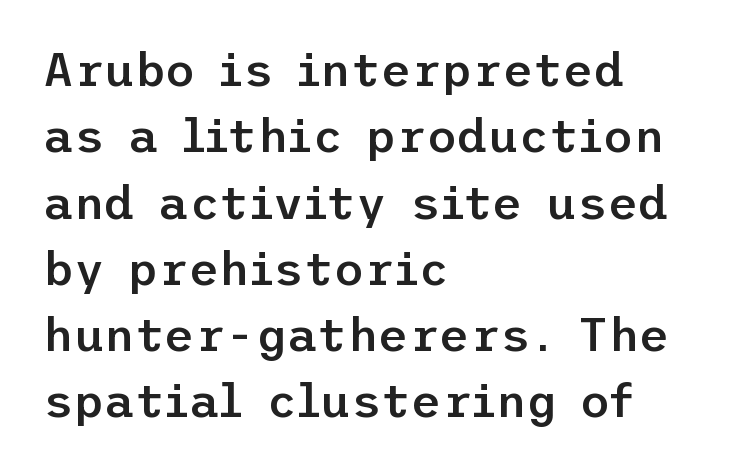
Q: Is the text bold? A: Semi-bold.
Q: Is the text italic (slanted)? A: No, it is upright.
Q: Is the typeface a serif or a sans-serif typeface? A: Sans-serif.
Q: Is the text underlined? A: No.
Q: How is the paragraph aligned? A: Left-aligned.
Q: Is the spacing between letters normal or unusually wide? A: Normal.
Q: Is the spacing between lines tight, normal or loose? A: Normal.
Q: Width (condensed, normal, or wide)? A: Normal.
Q: Stroke contrast? A: Low.
Q: x-height? A: Medium.
